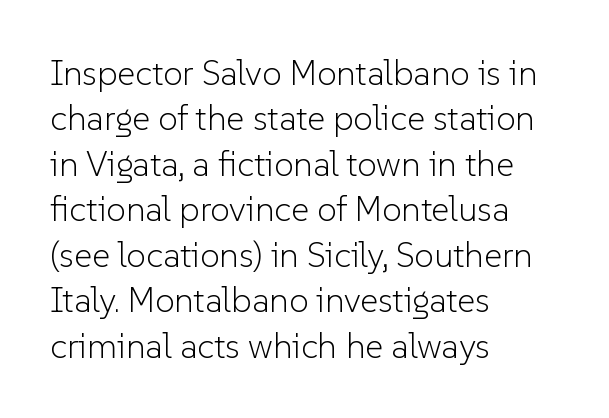
Q: Is the text bold? A: No.
Q: Is the text italic (slanted)? A: No, it is upright.
Q: Is the typeface a serif or a sans-serif typeface? A: Sans-serif.
Q: Is the text underlined? A: No.
Q: How is the paragraph aligned? A: Left-aligned.
Q: Is the spacing between letters normal or unusually wide? A: Normal.
Q: Is the spacing between lines tight, normal or loose? A: Normal.
Q: Width (condensed, normal, or wide)? A: Normal.
Q: Stroke contrast? A: Low.
Q: x-height? A: Medium.
Q: Monospaced? A: No.
